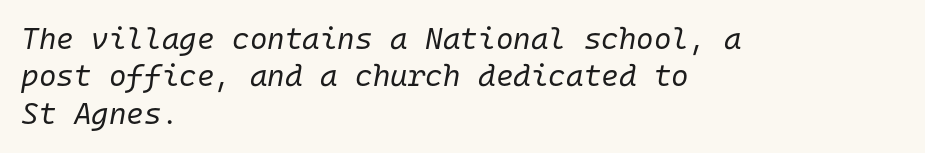
Words float on clear page, feet unadorned. Short note: letters normally spaced. A quiet, ordinary-to-light weight characterises the typeface. Every character here occupies the same horizontal width, giving the sample a typewriter-like rhythm. Line starts are locked; line ends wander. Summary of vertical rhythm: regular, with standard interline spacing.
